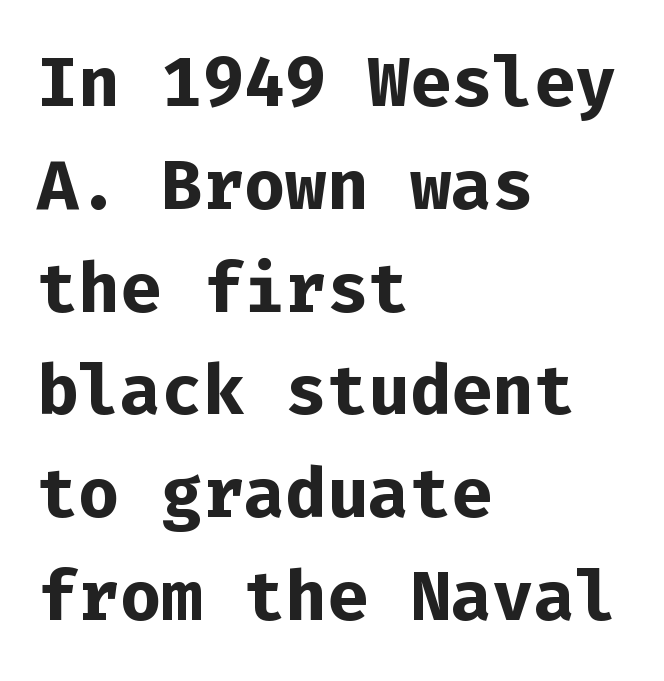
These lines are rendered in a fixed-pitch font. The type is set solid horizontally, with unmodified tracking. Notice how thick the strokes are: this is what a full bold looks like. Leading: standard.
